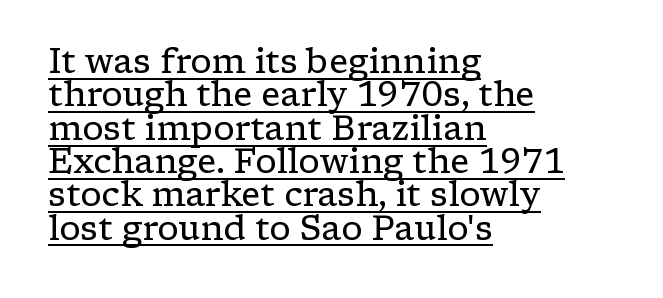
Upright lettering throughout. Spacing verdict: proportional, widths tailored to each character. How would I describe the line gaps? Narrow and economical. Casual observation: everything's shoved over to the left. Think standard paragraph weight, or any step lighter than that. A typographer would call this underscored text.
